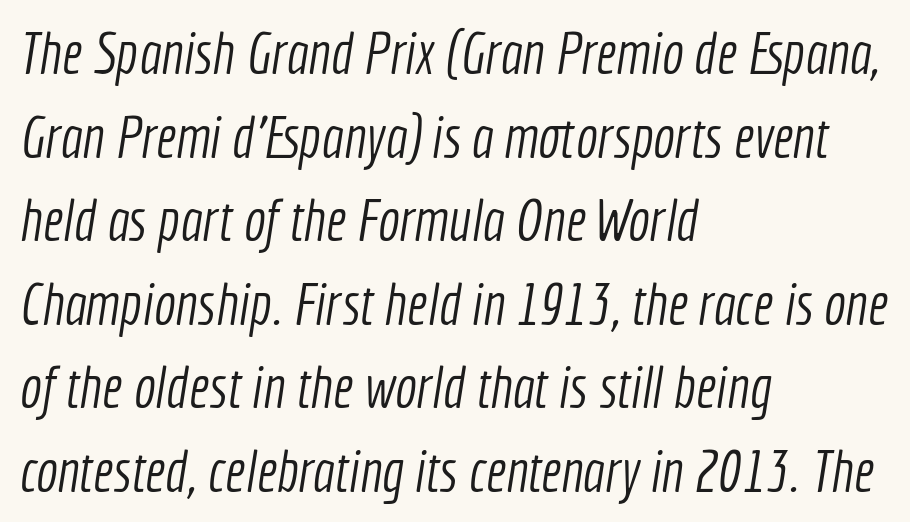
{"serif": "no", "bold": "no", "weight": "light", "width": "condensed", "x_height": "medium", "monospaced": "no", "underline": "no", "align": "left", "line_spacing": "normal", "line_spacing_ratio": 1.44, "letter_spacing": "normal", "letter_spacing_em": 0.0, "glyph_px": 58}
